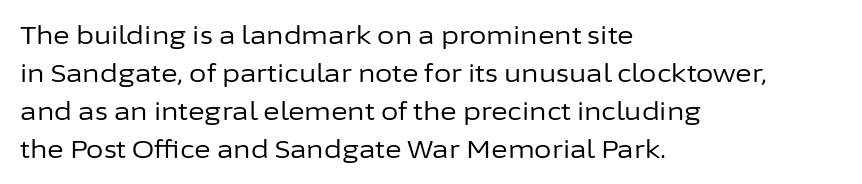
Q: Is the text bold? A: No.
Q: Is the text italic (slanted)? A: No, it is upright.
Q: Is the text underlined? A: No.
Q: How is the paragraph aligned? A: Left-aligned.
Q: Is the spacing between letters normal or unusually wide? A: Normal.
Q: Is the spacing between lines tight, normal or loose? A: Normal.
